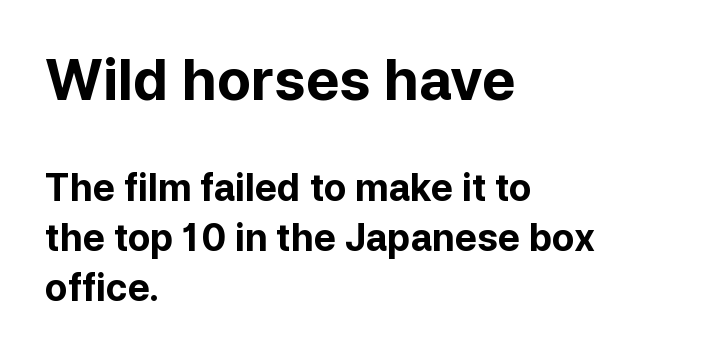
The rendering anchors every line to the left-hand side. The strokes are fattened all the way to bold. Short note: letters normally spaced. The gap between lines stays unmarked. Quick note: interline space is typical. The font's upright variant was chosen for this text.
